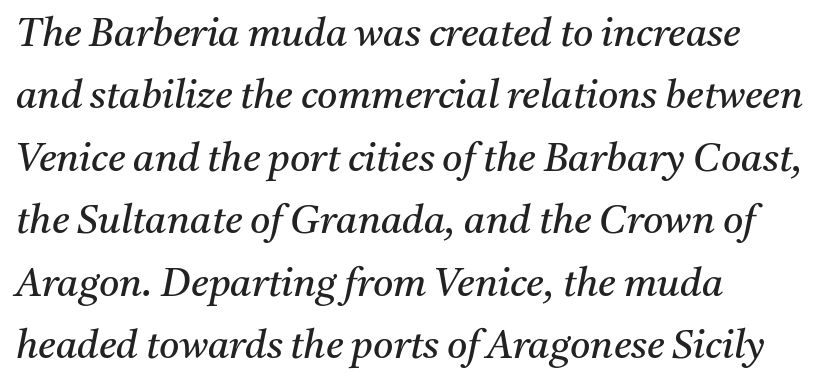
Q: Is the text bold? A: No.
Q: Is the text italic (slanted)? A: Yes, it leans right by about 11 degrees.
Q: Is the typeface a serif or a sans-serif typeface? A: Serif.
Q: Is the text underlined? A: No.
Q: How is the paragraph aligned? A: Left-aligned.
Q: Is the spacing between letters normal or unusually wide? A: Normal.
Q: Is the spacing between lines tight, normal or loose? A: Normal.
Q: Width (condensed, normal, or wide)? A: Normal.
Q: Stroke contrast? A: Medium.
Q: x-height? A: Medium.
Q: Monospaced? A: No.
